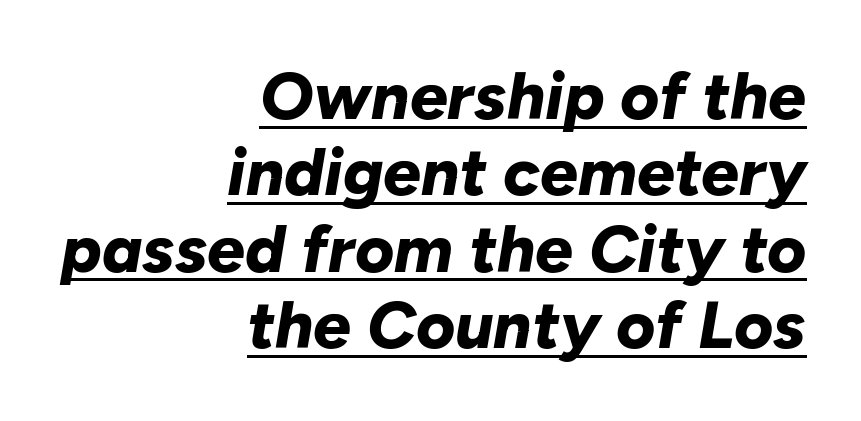
{"italic": "yes", "lean": "right", "slant_degrees": 10, "bold": "yes", "weight": "bold", "width": "normal", "stroke_contrast": "low", "x_height": "medium", "monospaced": "no", "underline": "yes", "align": "right", "line_spacing": "tight", "line_spacing_ratio": 1.14, "letter_spacing": "normal", "letter_spacing_em": 0.0, "glyph_px": 67}
